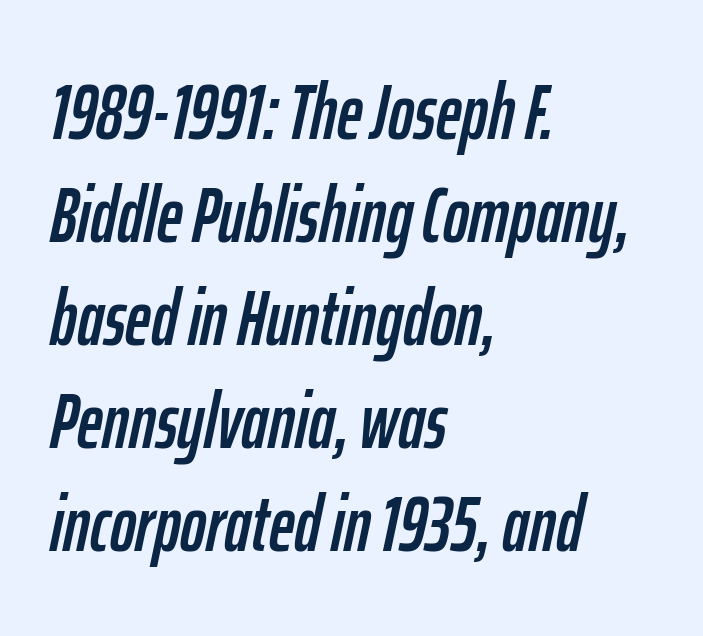
The image shows 78 px condensed type, italic (leaning right); set left-aligned, normal line spacing (1.32x), normal letter spacing, not underlined; low stroke contrast and a medium x-height.
